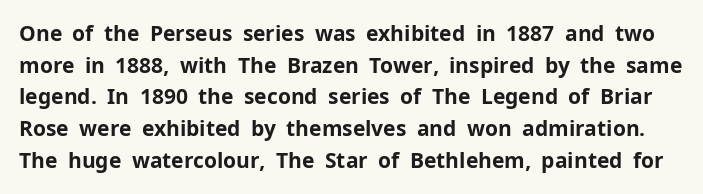
Reading down the column, the eye jumps a familiar distance to each next line. What stands out about the letter spacing? Nothing — it is the standard amount. The characters look thick and weighty, a clear bold. Only glyphs here, with clear space below each row. The lettering stays uniformly vertical, giving the passage a roman look.
